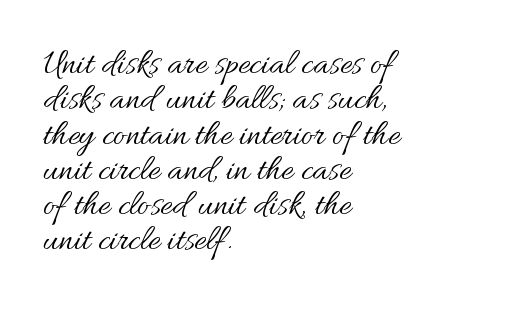
Compared with a typical body face, this is equally light or lighter still. Any mark beneath the type? The region is blank. Between one letter and the next there's only the usual sliver of space. These lines are set flush left with a ragged right edge.
